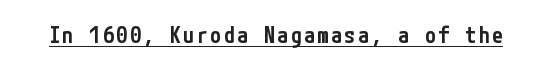
{"italic": "no", "bold": "semi", "underline": "yes", "glyph_px": 22}
